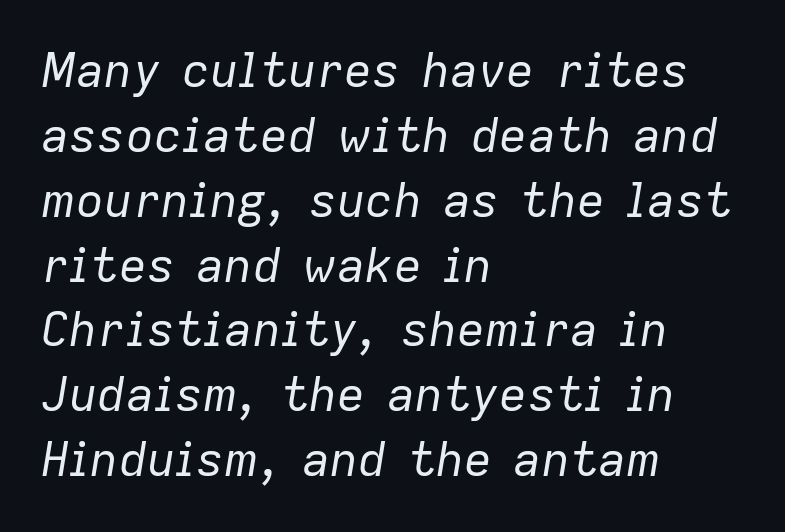
Q: Is the text bold? A: No.
Q: Is the text italic (slanted)? A: Yes, it leans right by about 9 degrees.
Q: Is the text underlined? A: No.
Q: How is the paragraph aligned? A: Left-aligned.
Q: Is the spacing between letters normal or unusually wide? A: Normal.
Q: Is the spacing between lines tight, normal or loose? A: Normal.
Q: Width (condensed, normal, or wide)? A: Normal.
Q: Stroke contrast? A: Low.
Q: x-height? A: Medium.
Q: Monospaced? A: No.
